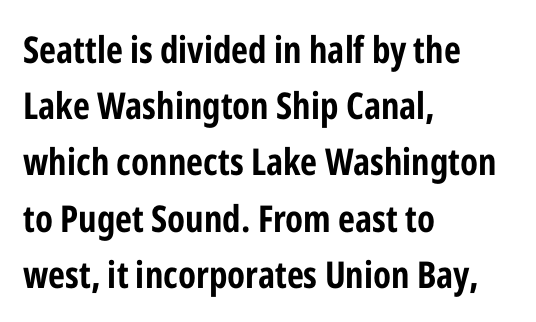
The image shows 37 px bold, condensed sans-serif type, upright; set left-aligned, normal line spacing (1.52x), normal letter spacing, not underlined; low stroke contrast and a medium x-height.
